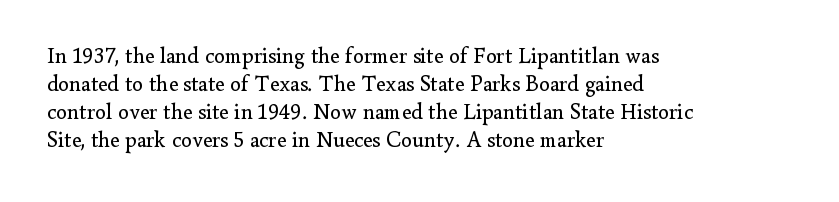
No extra ink here — the face is not bold. Students, observe: this is what conventionally led text looks like. Visually the block forms a straight wall on the left and a jagged coastline on the right. Clear beneath every line of the passage.
